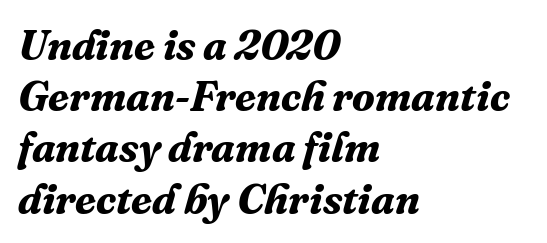
The compositor pushed each line to the left boundary. The type family on display is of the serif kind. The rendering uses natural spacing where letterforms have individual widths. Beneath every word, the page is bare. The rendering uses a bold face; every stroke is thick and dark.
